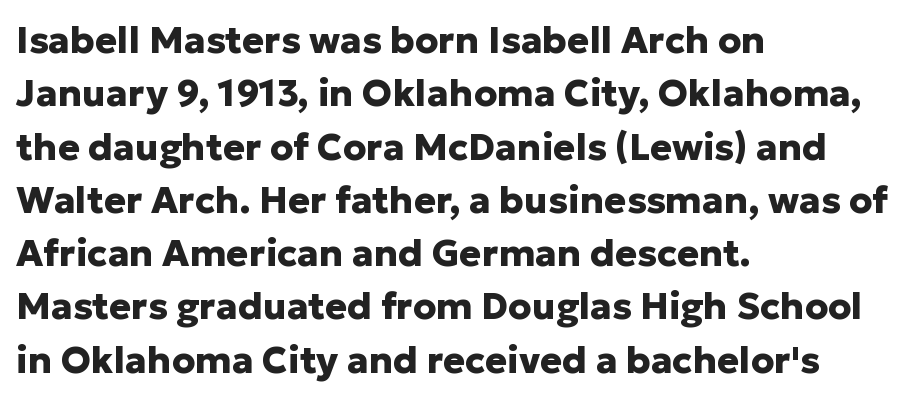
The image shows 37 px heavy sans-serif type, upright; set left-aligned, normal line spacing (1.44x), normal letter spacing, not underlined; low stroke contrast and a medium x-height.
